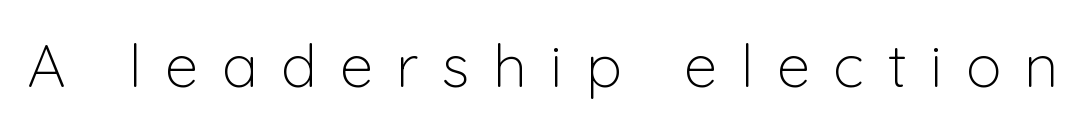
The image shows 60 px light sans-serif type, upright; set unusually wide letter spacing (+0.39 em), not underlined; low stroke contrast and a medium x-height.
